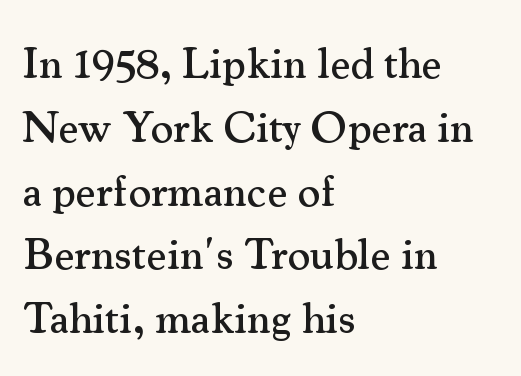
Q: Is the text italic (slanted)? A: No, it is upright.
Q: Is the typeface a serif or a sans-serif typeface? A: Serif.
Q: Is the text underlined? A: No.
Q: How is the paragraph aligned? A: Left-aligned.
Q: Is the spacing between letters normal or unusually wide? A: Normal.
Q: Is the spacing between lines tight, normal or loose? A: Normal.
Q: Width (condensed, normal, or wide)? A: Normal.
Q: Stroke contrast? A: Medium.
Q: x-height? A: Small.
Q: Monospaced? A: No.
